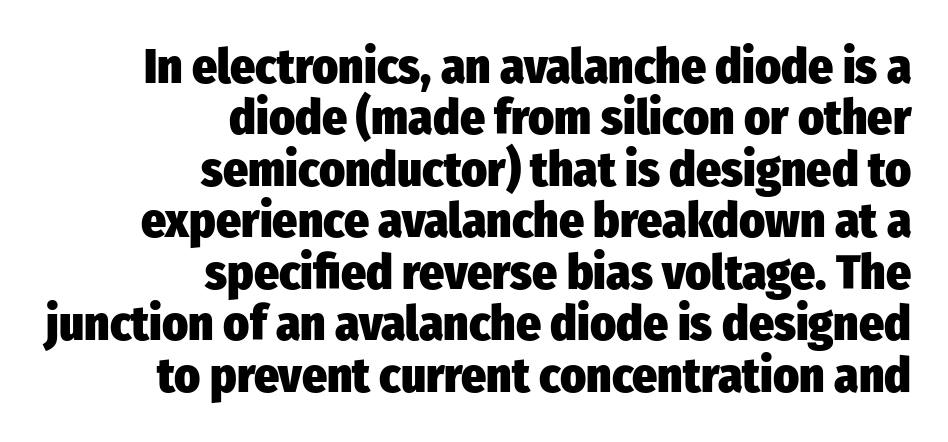
Letters rest on an invisible, unmarked baseline. The characters display no serif detailing; their extremities are plain. The letters sit at their default tracking, neither squeezed nor spread. Strong, thick strokes mark this as bold type. Which margin do the lines hug? The right one — the left edge is uneven. The axis of the letterforms is exactly vertical.
